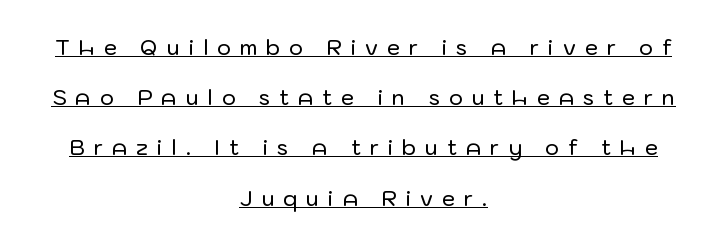
A student would call this center alignment; a typographer would say set centered. Rendered with straight, roman letterforms. Substantial extra tracking has been applied to these lines. What decoration does the sample have? An underline.
